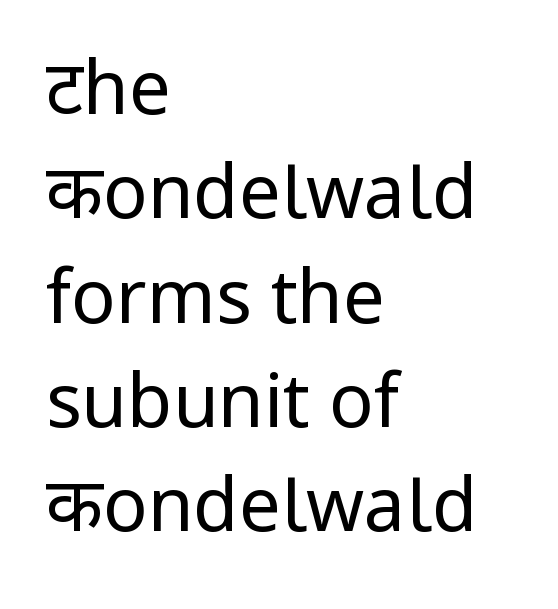
These lines are rendered in a variable-pitch font. The baseline area is clear. Stroke thickness stays within the range of a standard reading face or lighter. The rendering uses a moderate line-height, typical for paragraphs.
